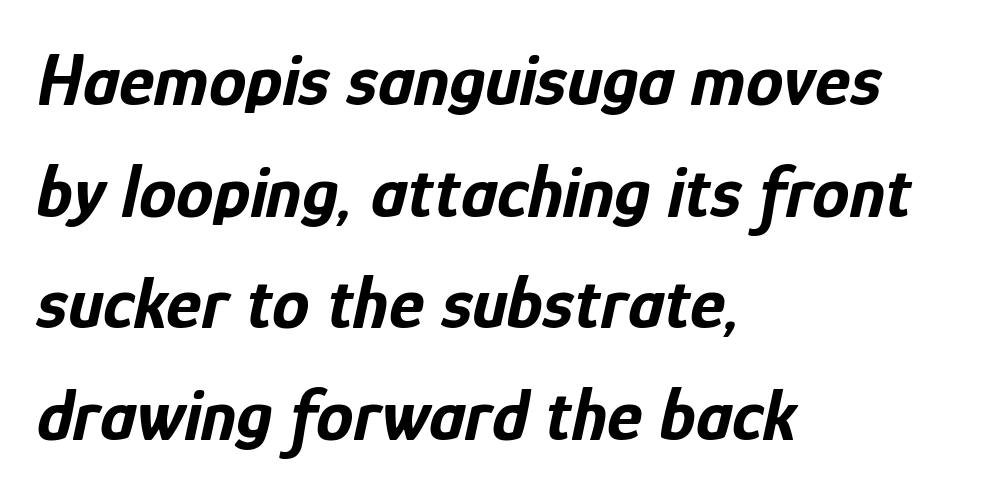
{"italic": "yes", "lean": "right", "slant_degrees": 12, "bold": "yes", "weight": "bold", "width": "condensed", "stroke_contrast": "low", "x_height": "medium", "monospaced": "no", "underline": "no", "align": "left", "line_spacing": "normal", "line_spacing_ratio": 1.49, "letter_spacing": "normal", "letter_spacing_em": 0.0, "glyph_px": 75}
